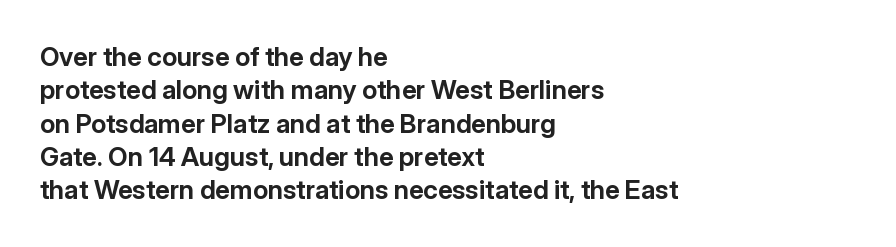
Q: Is the text bold? A: Yes.
Q: Is the text italic (slanted)? A: No, it is upright.
Q: Is the text underlined? A: No.
Q: How is the paragraph aligned? A: Left-aligned.
Q: Is the spacing between letters normal or unusually wide? A: Normal.
Q: Is the spacing between lines tight, normal or loose? A: Normal.
